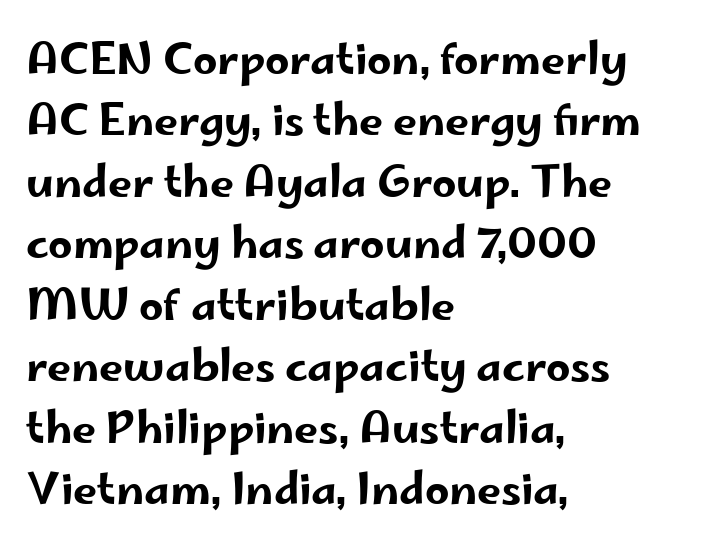
The image shows 43 px wide sans-serif type, upright; set left-aligned, normal line spacing (1.43x), normal letter spacing, not underlined; low stroke contrast and a small x-height.
